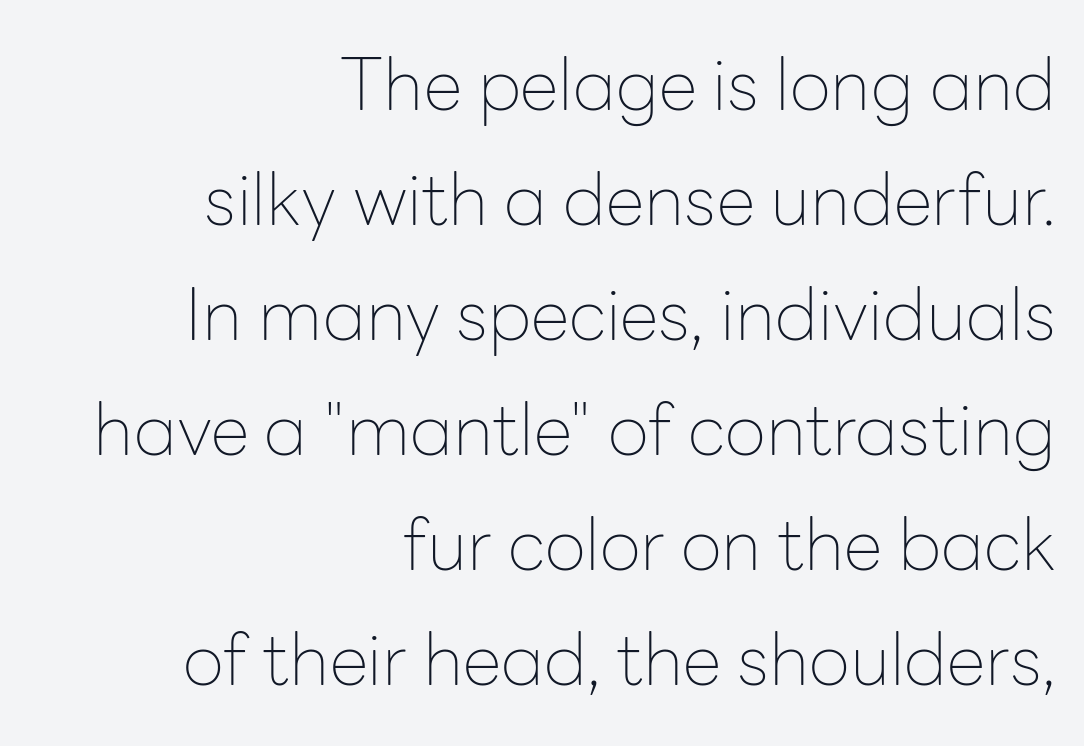
Are there feet on the stems? There aren't — it's a sans. Look at the tracking — it's just the regular setting, nothing added. Vertical stems look standard width or narrower in stroke. Descender tails drop into unmarked territory.
